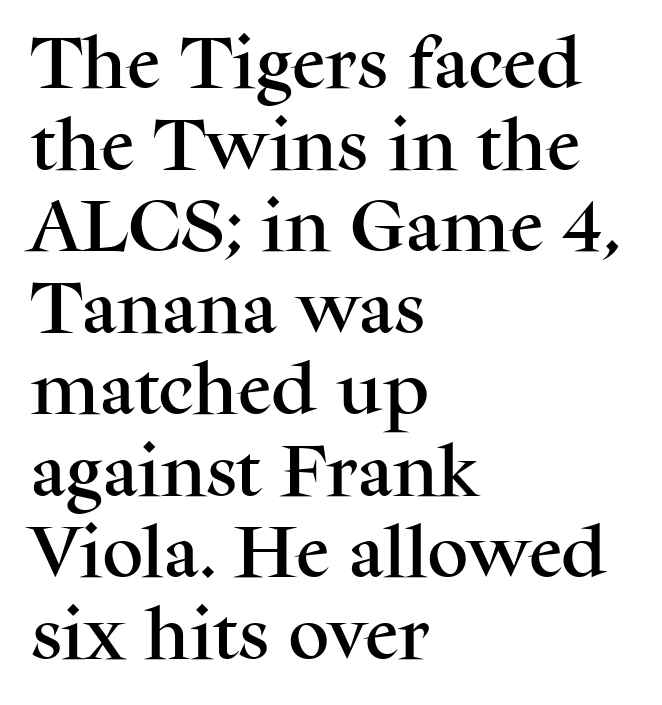
Q: Is the text italic (slanted)? A: No, it is upright.
Q: Is the typeface a serif or a sans-serif typeface? A: Serif.
Q: Is the text underlined? A: No.
Q: How is the paragraph aligned? A: Left-aligned.
Q: Is the spacing between letters normal or unusually wide? A: Normal.
Q: Is the spacing between lines tight, normal or loose? A: Normal.
Q: Width (condensed, normal, or wide)? A: Normal.
Q: Stroke contrast? A: Medium.
Q: x-height? A: Medium.
Q: Monospaced? A: No.
